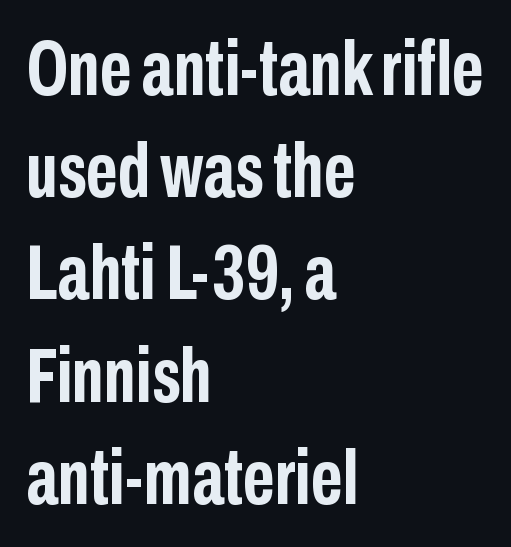
{"serif": "no", "italic": "no", "bold": "yes", "weight": "semibold", "width": "condensed", "stroke_contrast": "low", "x_height": "medium", "monospaced": "no", "underline": "no", "align": "left", "line_spacing": "normal", "line_spacing_ratio": 1.31, "letter_spacing": "normal", "letter_spacing_em": 0.0, "glyph_px": 78}
